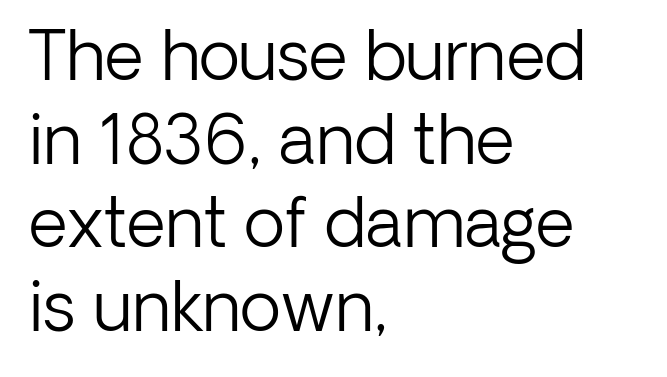
{"serif": "no", "italic": "no", "bold": "no", "weight": "light", "width": "normal", "stroke_contrast": "low", "x_height": "medium", "monospaced": "no", "underline": "no", "align": "left", "line_spacing_ratio": 1.23, "letter_spacing": "normal", "letter_spacing_em": 0.0, "glyph_px": 68}
